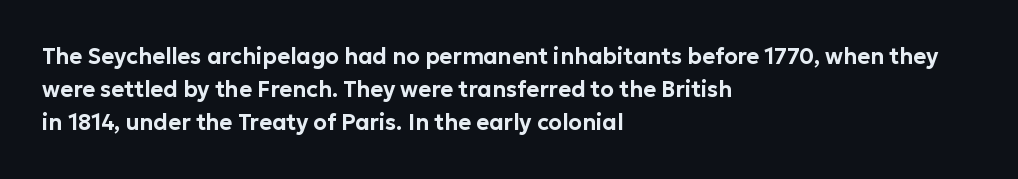
The specimen omits any rule beneath the text block's lines. Is the letter spacing exaggerated? No — it looks like the ordinary default. The typography opts for an upright posture over an oblique one. The rag falls on the right side of this text block. Baseline-to-baseline distance is the conventional proportion of letter height.
